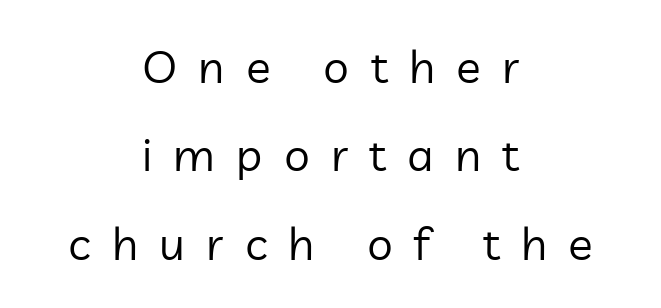
{"serif": "no", "italic": "no", "bold": "no", "weight": "regular", "width": "normal", "stroke_contrast": "low", "x_height": "medium", "monospaced": "no", "underline": "no", "align": "center", "line_spacing": "loose", "line_spacing_ratio": 1.92, "letter_spacing": "wide", "letter_spacing_em": 0.46, "glyph_px": 46}
